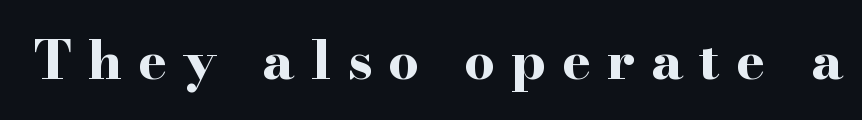
{"serif": "yes", "italic": "no", "bold": "yes", "weight": "bold", "width": "wide", "stroke_contrast": "high", "x_height": "small", "monospaced": "no", "underline": "no", "letter_spacing": "wide", "letter_spacing_em": 0.31, "glyph_px": 53}
